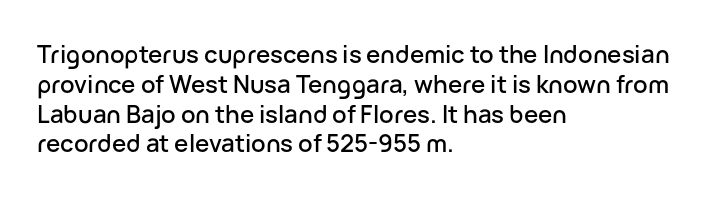
This sample uses an upright cut, with every glyph sitting square on the baseline. The space beneath each line is pristine and unruled. Short note: letters normally spaced. A classic flush-left, rag-right setting is used for this passage.
